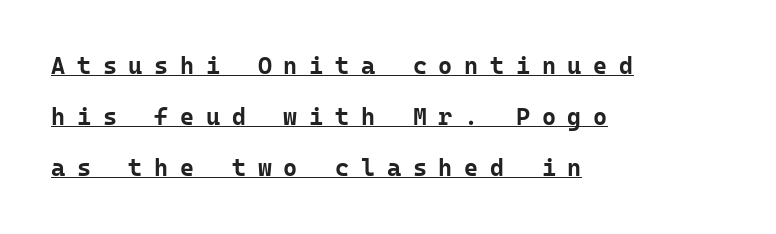
Compared with typical body copy, the letter spacing here is much looser. Short and long lines alike share a common starting point at left. Somebody hit Ctrl+U on this one — the words are underlined. Heavy-handed strokes throughout: this text is bold.
